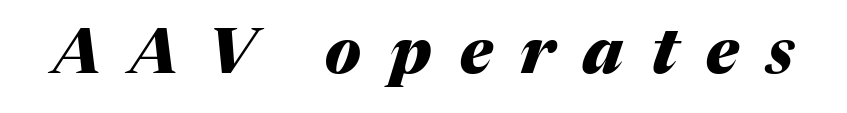
Q: Is the text bold? A: Yes.
Q: Is the text italic (slanted)? A: Yes, it leans right by about 17 degrees.
Q: Is the text underlined? A: No.
Q: Is the spacing between letters normal or unusually wide? A: Unusually wide.
Q: Width (condensed, normal, or wide)? A: Normal.
Q: Stroke contrast? A: Medium.
Q: x-height? A: Medium.
Q: Monospaced? A: No.
